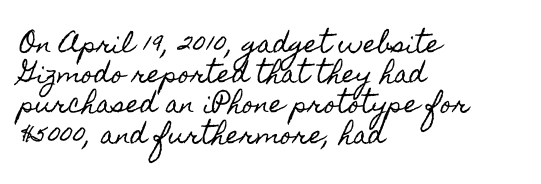
The image shows 24 px text type; set left-aligned, normal line spacing (1.26x), normal letter spacing, not underlined.
